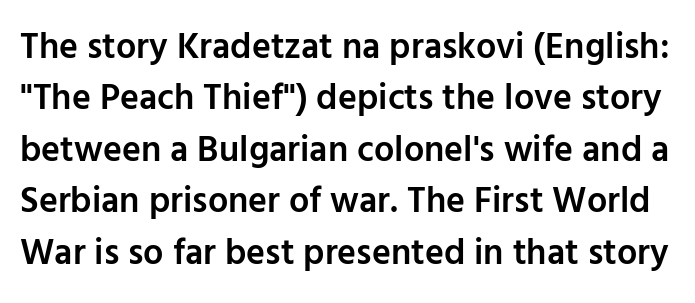
Rows of type keep a routine distance in the vertical direction. Does the lettering tilt? It doesn't — this is upright. The passage shown has conventional tracking throughout. A typesetter would label this face a sans. Stems and bowls a touch heavier than normal — semibold. Descenders are the only things crossing below the line.
